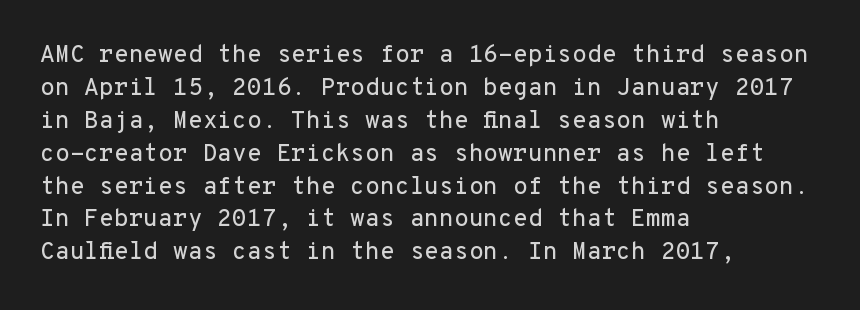
The type sits square on the baseline with zero lean. Students, observe: this is what conventionally led text looks like. Notice how the passage keeps a crisp vertical edge on the left only. Lines of text with bare space underneath.
